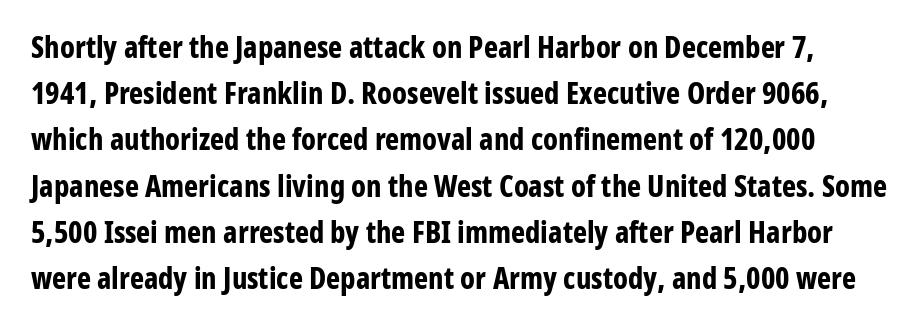
The image shows 30 px bold, condensed sans-serif type, upright; set normal line spacing (1.54x), normal letter spacing, not underlined; low stroke contrast and a medium x-height.
